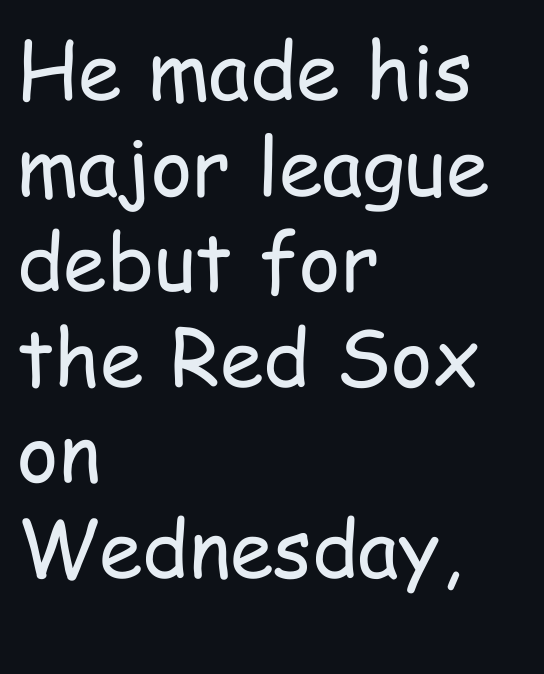
The image shows 79 px regular-weight, condensed sans-serif type, upright; set left-aligned, line spacing 1.21x, normal letter spacing, not underlined; low stroke contrast and a medium x-height.
